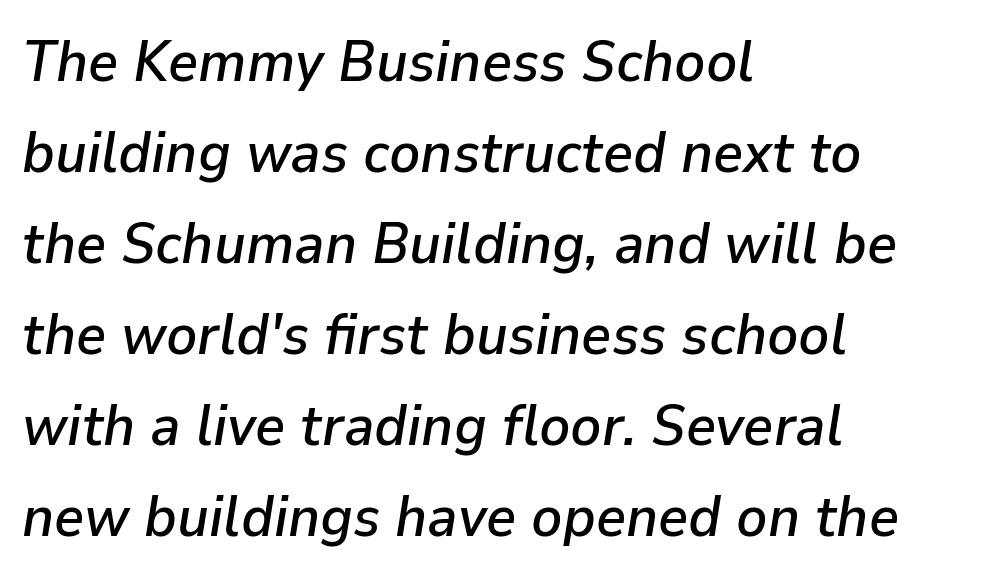
Q: Is the text italic (slanted)? A: Yes, it leans right by about 9 degrees.
Q: Is the text underlined? A: No.
Q: How is the paragraph aligned? A: Left-aligned.
Q: Is the spacing between letters normal or unusually wide? A: Normal.
Q: Is the spacing between lines tight, normal or loose? A: Normal.
Q: Width (condensed, normal, or wide)? A: Normal.
Q: Stroke contrast? A: Low.
Q: x-height? A: Medium.
Q: Monospaced? A: No.
